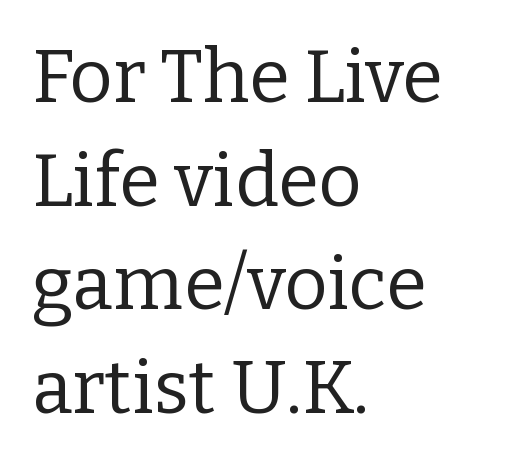
There is no visible air inserted between adjacent glyphs. You can tell it's not italic because the verticals are truly vertical. These lines are rendered in a variable-pitch font. The lines in this sample share a left origin and differ only in where they stop. Old-style or modern, the face here clearly has serifs. Vertical stems look standard width or narrower in stroke.
